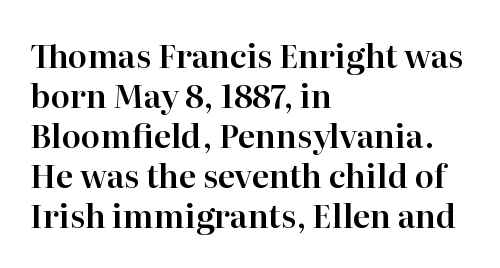
The image shows 32 px serif type, upright; set left-aligned, normal line spacing (1.25x), normal letter spacing, not underlined; high stroke contrast and a medium x-height.
